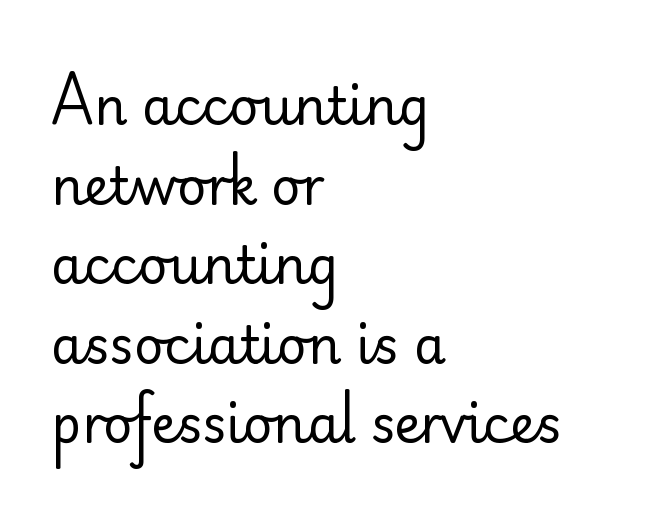
Q: Is the text bold? A: No.
Q: Is the text italic (slanted)? A: No, it is upright.
Q: Is the typeface a serif or a sans-serif typeface? A: Sans-serif.
Q: Is the text underlined? A: No.
Q: How is the paragraph aligned? A: Left-aligned.
Q: Is the spacing between letters normal or unusually wide? A: Normal.
Q: Is the spacing between lines tight, normal or loose? A: Normal.
Q: Width (condensed, normal, or wide)? A: Normal.
Q: Stroke contrast? A: Low.
Q: x-height? A: Small.
Q: Monospaced? A: No.
